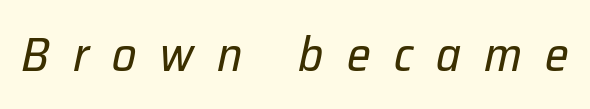
Q: Is the text bold? A: No.
Q: Is the text italic (slanted)? A: Yes, it leans right by about 12 degrees.
Q: Is the text underlined? A: No.
Q: Is the spacing between letters normal or unusually wide? A: Unusually wide.
Q: Width (condensed, normal, or wide)? A: Normal.
Q: Stroke contrast? A: Low.
Q: x-height? A: Medium.
Q: Monospaced? A: No.
